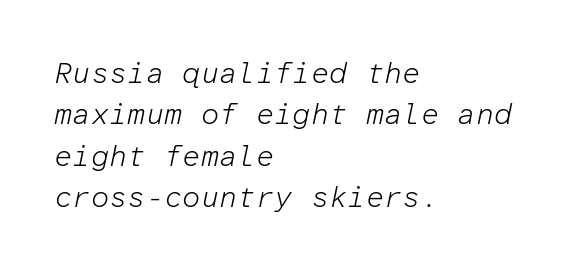
You could call the tracking neutral — neither tight nor loose. Horizontally, the lines are justified to the leading edge only. The passage shown is typed in a monospace face where columns stay perfectly aligned. Check under the words: just untouched page. Weight: regular or lighter.
